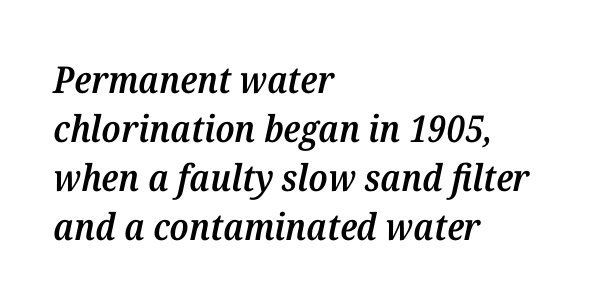
{"serif": "yes", "italic": "yes", "lean": "right", "slant_degrees": 12, "bold": "semi", "weight": "semibold", "width": "normal", "stroke_contrast": "medium", "x_height": "medium", "monospaced": "no", "underline": "no", "align": "left", "line_spacing": "normal", "line_spacing_ratio": 1.32, "letter_spacing": "normal", "letter_spacing_em": 0.0, "glyph_px": 37}
